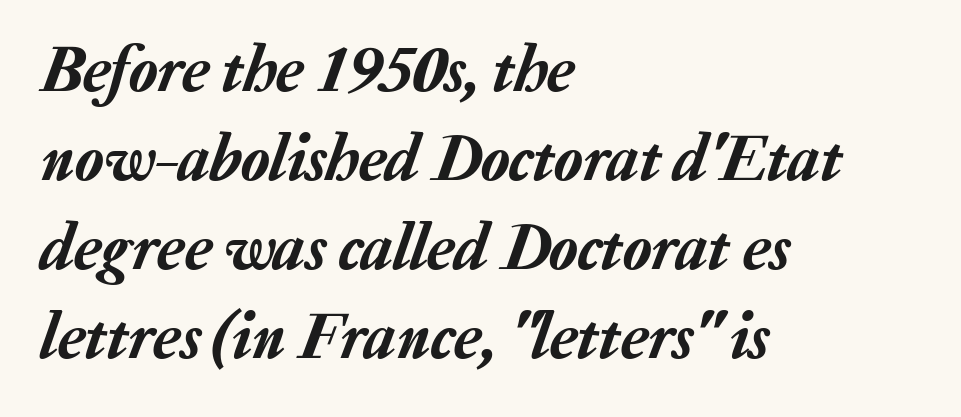
Q: Is the text italic (slanted)? A: Yes, it leans right by about 20 degrees.
Q: Is the text underlined? A: No.
Q: How is the paragraph aligned? A: Left-aligned.
Q: Is the spacing between letters normal or unusually wide? A: Normal.
Q: Is the spacing between lines tight, normal or loose? A: Normal.
Q: Width (condensed, normal, or wide)? A: Normal.
Q: Stroke contrast? A: Low.
Q: x-height? A: Medium.
Q: Monospaced? A: No.
